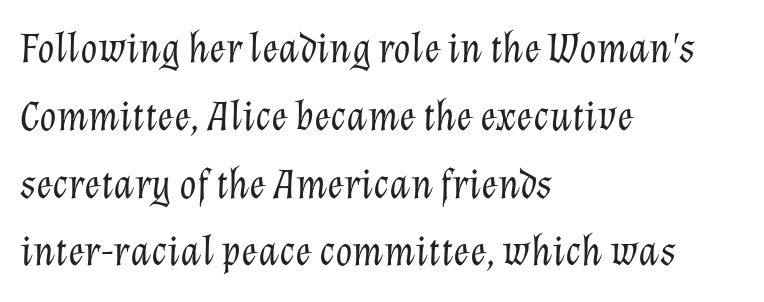
Q: Is the text bold? A: No.
Q: Is the text italic (slanted)? A: Yes, it leans right by about 12 degrees.
Q: Is the text underlined? A: No.
Q: How is the paragraph aligned? A: Left-aligned.
Q: Is the spacing between letters normal or unusually wide? A: Normal.
Q: Is the spacing between lines tight, normal or loose? A: Normal.
Q: Width (condensed, normal, or wide)? A: Normal.
Q: Stroke contrast? A: Low.
Q: x-height? A: Medium.
Q: Monospaced? A: No.
